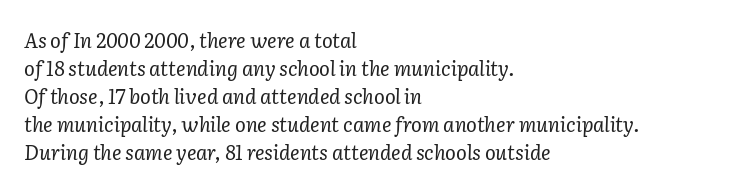
{"italic": "yes", "lean": "right", "slant_degrees": 2, "bold": "no", "underline": "no", "align": "left", "line_spacing": "normal", "line_spacing_ratio": 1.4, "letter_spacing": "normal", "letter_spacing_em": 0.0, "glyph_px": 20}
